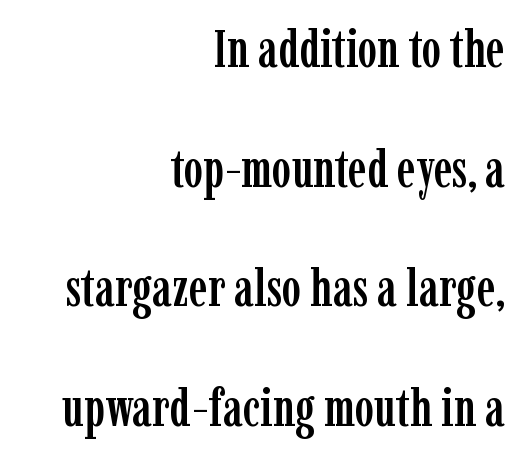
Each letter keeps its own natural width here, so spacing adapts to shape. Serifs: yes, visible at the terminals of the letterforms. A typesetter would call this leading open, well beyond the default. Rendered with straight, roman letterforms. These lines keep a tight, regular rhythm from letter to letter. In CSS terms this would be text-align: right.
